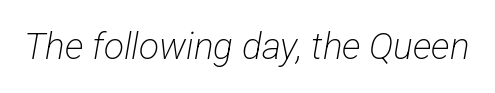
Grotesque or geometric, the face here clearly has no serifs. Letter spacing: default. Spacing verdict: proportional, widths tailored to each character. Letters have the restrained weight of plain body copy at most. Rule under the text: the space is simply empty.
